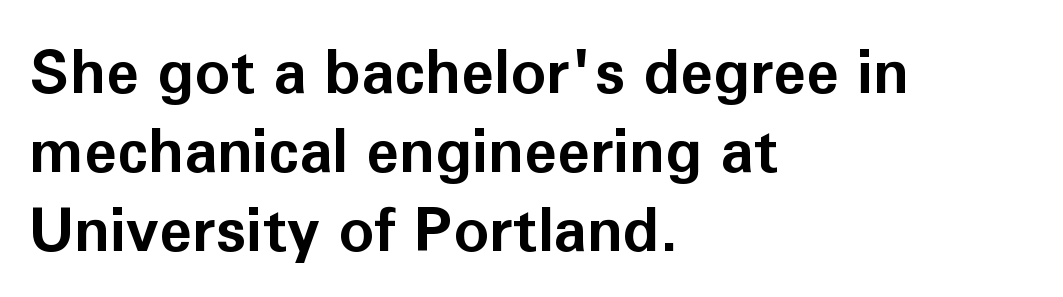
Is there any slant? The stems are plumb. Glyph-to-glyph distance matches everyday printed text. Here the designer chose a conventional face with non-uniform glyph widths. Regular leading.
